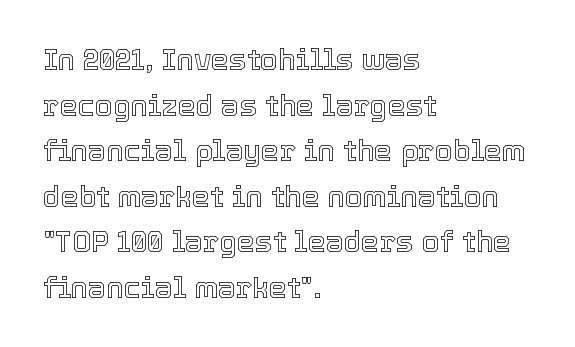
{"italic": "no", "width": "normal", "x_height": "medium", "monospaced": "no", "underline": "no", "align": "left", "line_spacing": "normal", "line_spacing_ratio": 1.57, "letter_spacing": "normal", "letter_spacing_em": 0.0, "glyph_px": 29}
